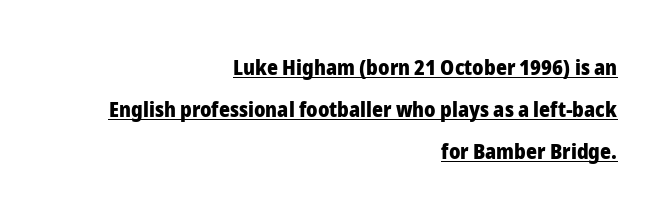
Q: Is the text bold? A: Yes.
Q: Is the text italic (slanted)? A: No, it is upright.
Q: Is the text underlined? A: Yes.
Q: How is the paragraph aligned? A: Right-aligned.
Q: Is the spacing between letters normal or unusually wide? A: Normal.
Q: Is the spacing between lines tight, normal or loose? A: Loose.
